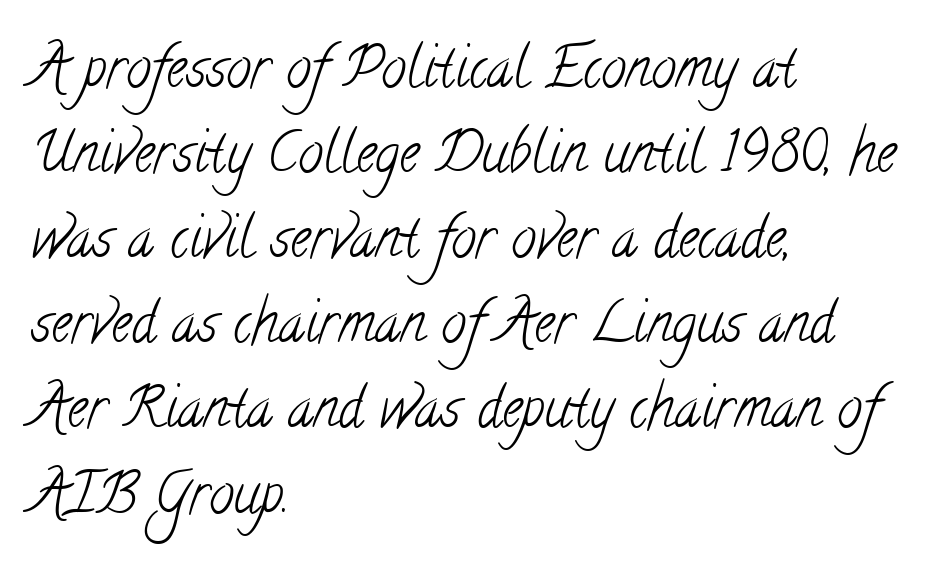
The image shows 56 px light, condensed serif type; set left-aligned, normal line spacing (1.52x), normal letter spacing, not underlined; low stroke contrast and a small x-height.
